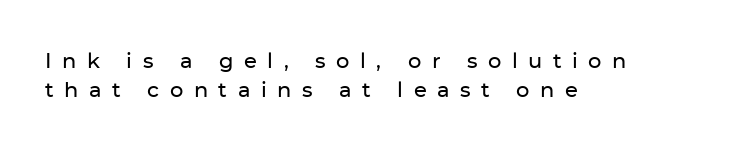
{"italic": "no", "underline": "no", "align": "left", "line_spacing": "normal", "line_spacing_ratio": 1.4, "letter_spacing": "wide", "letter_spacing_em": 0.5, "glyph_px": 21}
